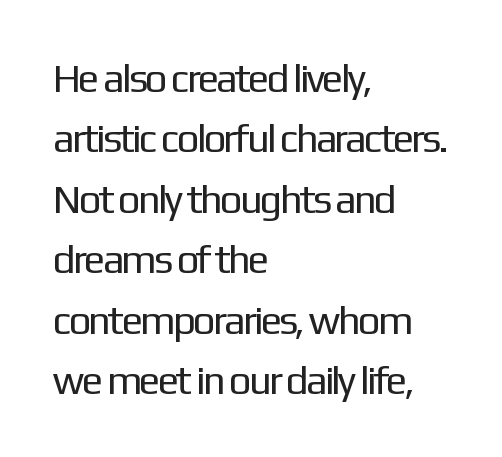
{"serif": "no", "italic": "no", "bold": "no", "weight": "regular", "width": "normal", "stroke_contrast": "low", "x_height": "medium", "monospaced": "no", "underline": "no", "align": "left", "line_spacing": "normal", "line_spacing_ratio": 1.51, "letter_spacing": "normal", "letter_spacing_em": 0.0, "glyph_px": 40}
